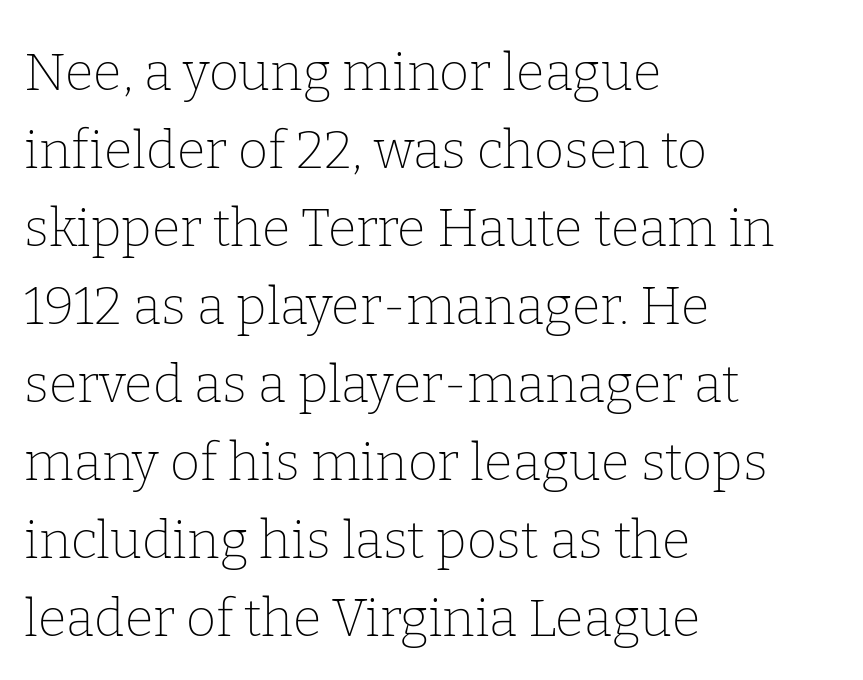
Regular leading. The typeface chosen for these lines features serifs. No extra tracking has been applied to these lines. Each letter keeps its own natural width here, so spacing adapts to shape.
